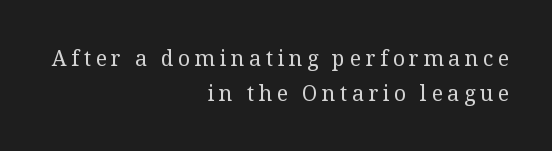
Italic? Not at all — the glyphs are vertical. Look at the tracking — it's clearly loosened, letters drifting apart. The specimen omits any rule beneath the text block's lines. The font is comparable to plain body text, perhaps lighter. The paragraph has a hard right edge and a soft left edge. The block of text has a typical density, with ordinary space between rows.
